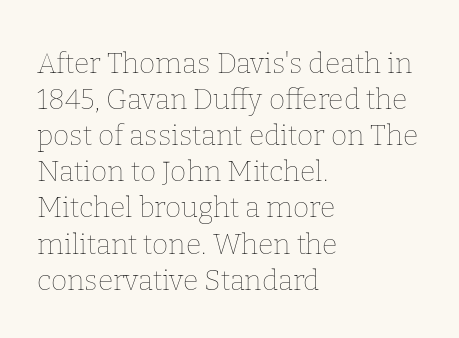
{"italic": "no", "bold": "no", "weight": "thin", "width": "normal", "stroke_contrast": "low", "x_height": "medium", "monospaced": "no", "underline": "no", "align": "left", "line_spacing": "normal", "line_spacing_ratio": 1.29, "letter_spacing": "normal", "letter_spacing_em": 0.0, "glyph_px": 28}
